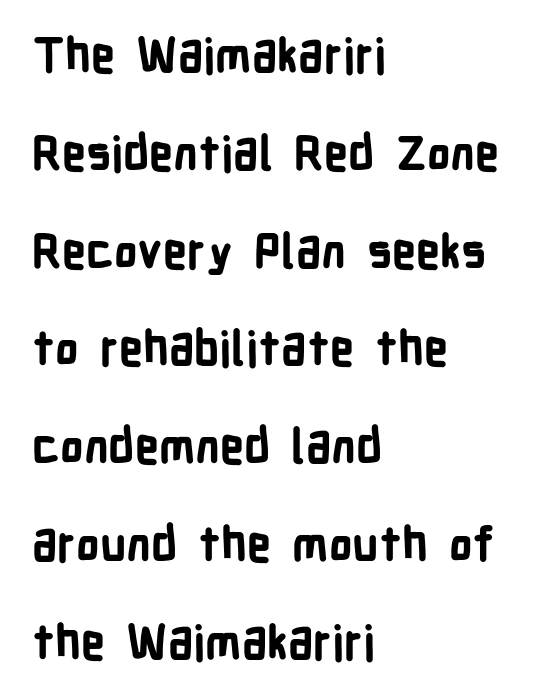
Q: Is the text bold? A: Yes.
Q: Is the text italic (slanted)? A: No, it is upright.
Q: Is the typeface a serif or a sans-serif typeface? A: Sans-serif.
Q: Is the text underlined? A: No.
Q: How is the paragraph aligned? A: Left-aligned.
Q: Is the spacing between letters normal or unusually wide? A: Normal.
Q: Is the spacing between lines tight, normal or loose? A: Loose.
Q: Width (condensed, normal, or wide)? A: Condensed.
Q: Stroke contrast? A: Low.
Q: x-height? A: Medium.
Q: Monospaced? A: No.
